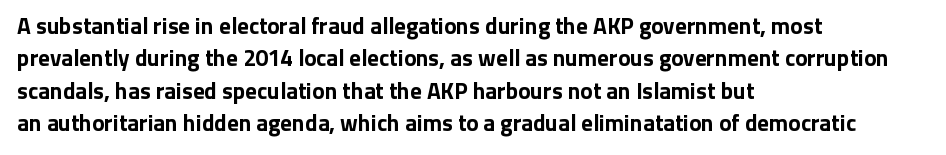
{"italic": "no", "bold": "yes", "underline": "no", "align": "left", "line_spacing": "normal", "line_spacing_ratio": 1.41, "letter_spacing": "normal", "letter_spacing_em": 0.0, "glyph_px": 23}
